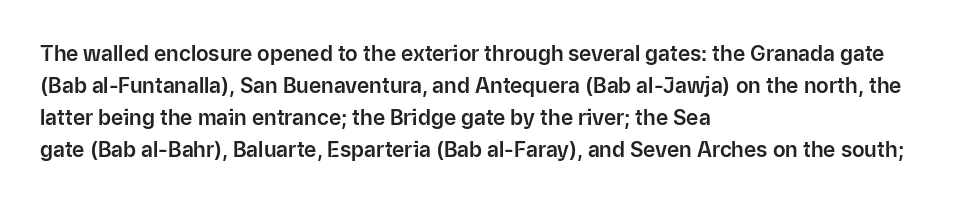
{"italic": "no", "underline": "no", "align": "left", "line_spacing": "normal", "line_spacing_ratio": 1.53, "letter_spacing": "normal", "letter_spacing_em": 0.0, "glyph_px": 21}
